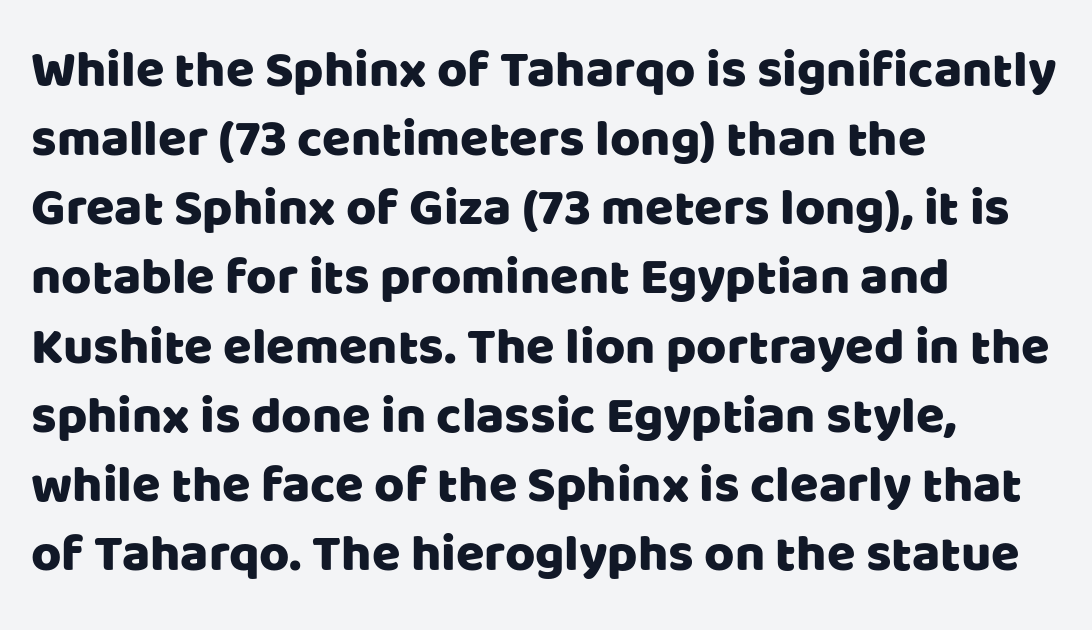
The image shows 52 px sans-serif type, upright; set left-aligned, normal line spacing (1.33x), normal letter spacing, not underlined; low stroke contrast and a large x-height.
